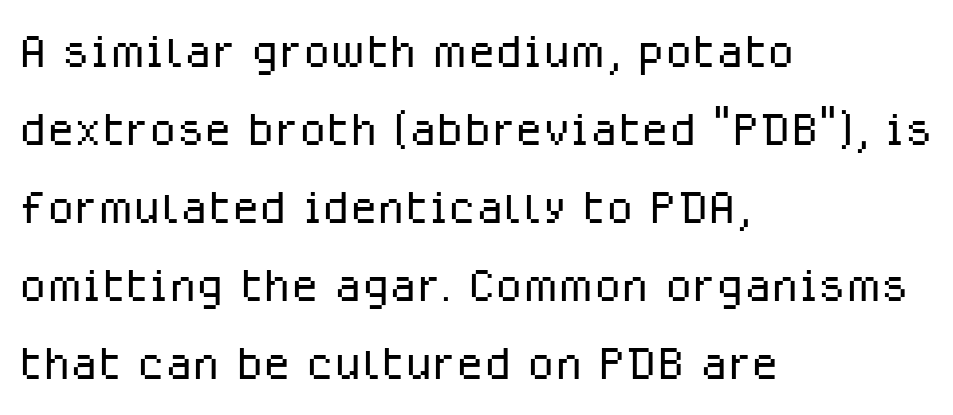
{"serif": "no", "italic": "no", "bold": "no", "weight": "light", "width": "normal", "stroke_contrast": "low", "x_height": "medium", "monospaced": "no", "underline": "no", "align": "left", "line_spacing_ratio": 1.24, "letter_spacing": "normal", "letter_spacing_em": 0.0, "glyph_px": 63}
